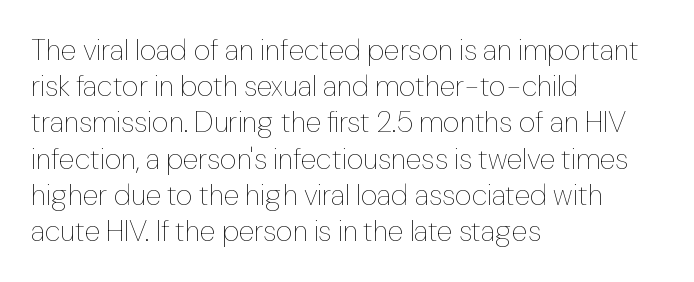
Every character sits straight up, as roman type does. These lines are rendered in a variable-pitch font. A student would call this left alignment; a typographer would say flush left, rag right. No letter is thick-stroked: the sample isn't bold. No extra tracking has been applied to these lines. Regular leading.
